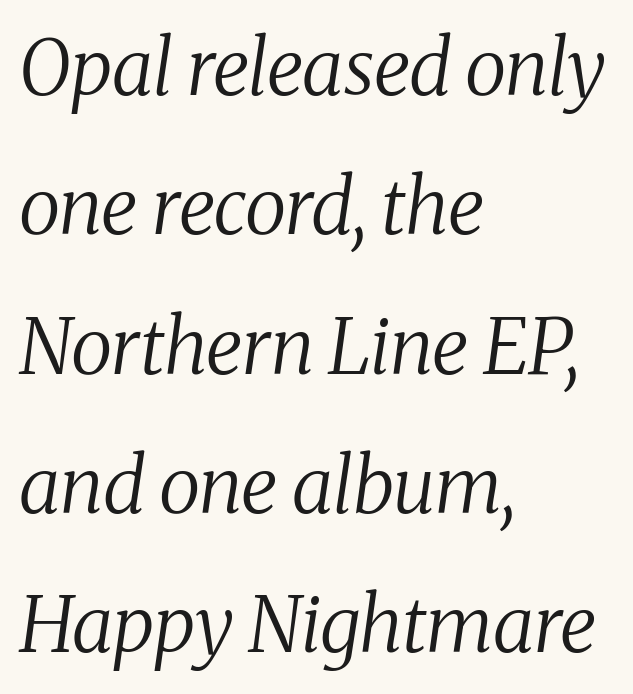
{"serif": "yes", "italic": "yes", "lean": "right", "slant_degrees": 8, "bold": "no", "weight": "regular", "width": "normal", "stroke_contrast": "medium", "x_height": "medium", "monospaced": "no", "underline": "no", "align": "left", "line_spacing_ratio": 1.81, "letter_spacing": "normal", "letter_spacing_em": 0.0, "glyph_px": 77}
